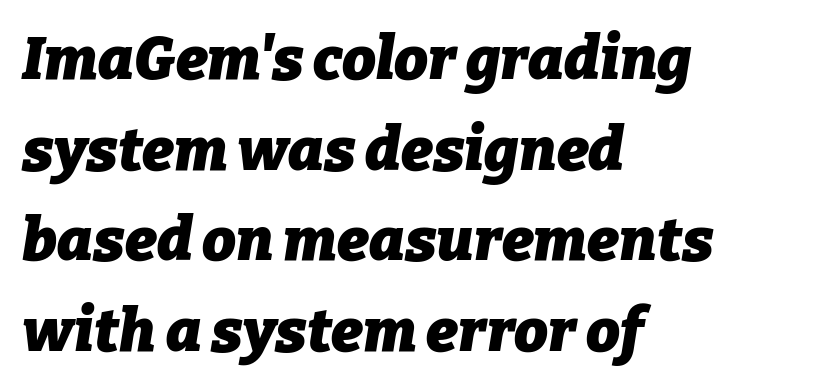
Q: Is the text bold? A: Yes.
Q: Is the text italic (slanted)? A: Yes, it leans right by about 9 degrees.
Q: Is the text underlined? A: No.
Q: How is the paragraph aligned? A: Left-aligned.
Q: Is the spacing between letters normal or unusually wide? A: Normal.
Q: Is the spacing between lines tight, normal or loose? A: Normal.
Q: Width (condensed, normal, or wide)? A: Normal.
Q: Stroke contrast? A: Low.
Q: x-height? A: Medium.
Q: Monospaced? A: No.
